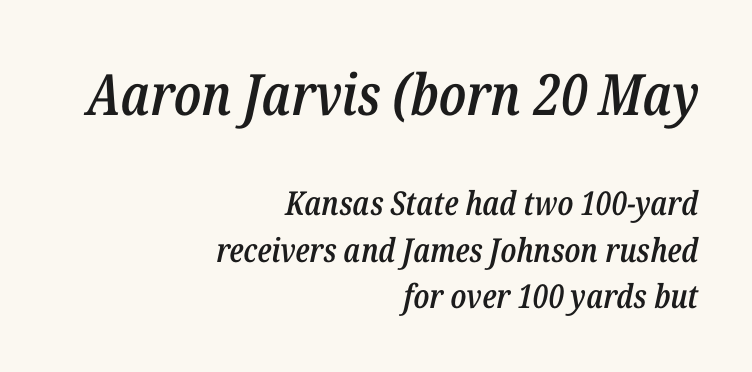
{"italic": "yes", "lean": "right", "slant_degrees": 12, "bold": "semi", "weight": "semibold", "width": "condensed", "stroke_contrast": "low", "x_height": "medium", "monospaced": "no", "underline": "no", "align": "right", "line_spacing": "normal", "line_spacing_ratio": 1.4, "letter_spacing": "normal", "letter_spacing_em": 0.0, "larger_block": "first", "size_ratio": 1.73, "glyph_px": 57}
